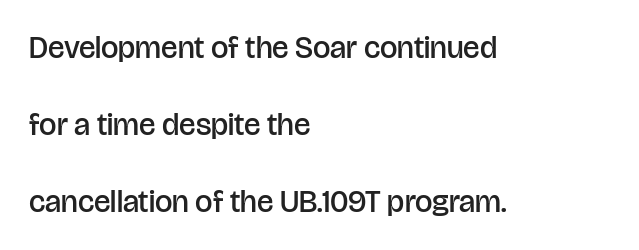
The image shows 31 px semibold sans-serif type, upright; set left-aligned, loose line spacing (2.48x), normal letter spacing, not underlined; low stroke contrast and a large x-height.
